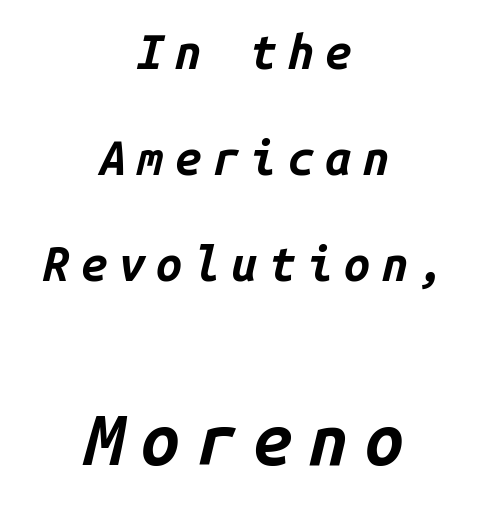
The image shows 70 px bold type, italic (leaning right), monospaced; set centered, loose line spacing (2.26x), unusually wide letter spacing (+0.24 em), not underlined; the second (bottom) block is 1.49x larger; low stroke contrast and a medium x-height.
